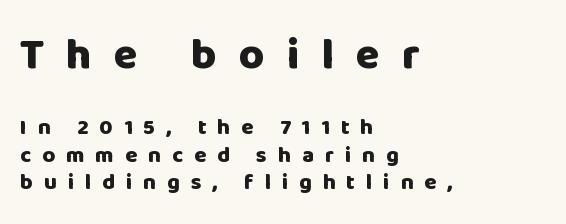
This sample has the flowing, uneven cadence of proportional lettering. Every row of glyphs begins at an identical x-position on the left. Vertical strokes here are truly vertical. Look at the glyph heights: the upper group is clearly the bigger setting. This sample keeps an unexceptional amount of space between lines.
